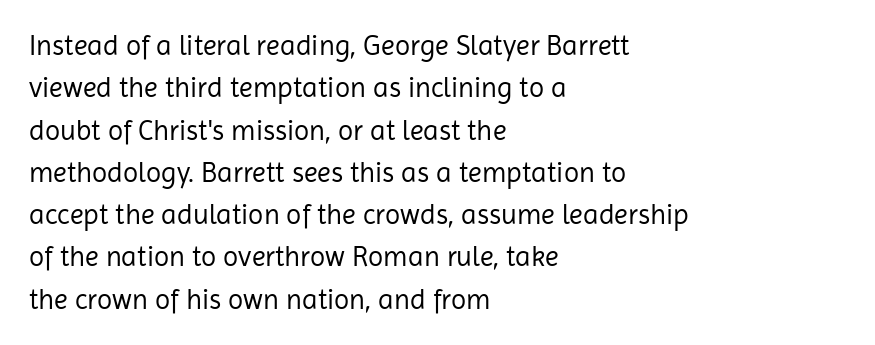
The image shows 28 px regular-weight sans-serif type, upright; set left-aligned, normal line spacing (1.51x), normal letter spacing, not underlined; low stroke contrast and a medium x-height.
